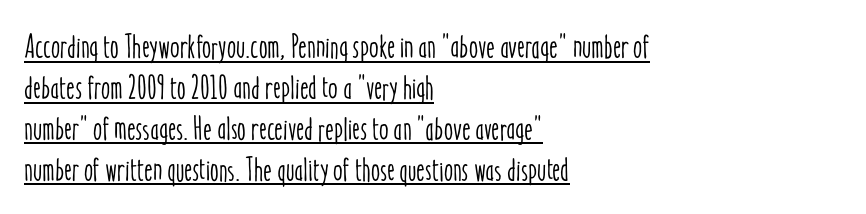
Q: Is the text italic (slanted)? A: No, it is upright.
Q: Is the text underlined? A: Yes.
Q: How is the paragraph aligned? A: Left-aligned.
Q: Is the spacing between letters normal or unusually wide? A: Normal.
Q: Width (condensed, normal, or wide)? A: Condensed.
Q: Stroke contrast? A: Low.
Q: x-height? A: Medium.
Q: Monospaced? A: No.
